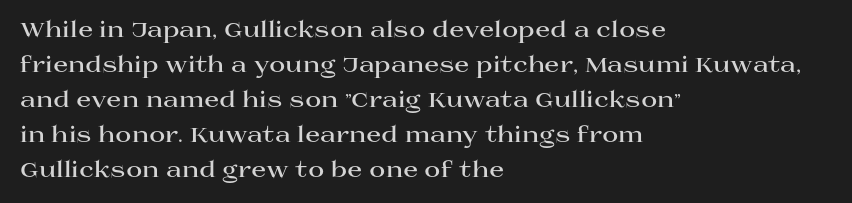
Q: Is the text bold? A: Yes.
Q: Is the text italic (slanted)? A: No, it is upright.
Q: Is the text underlined? A: No.
Q: How is the paragraph aligned? A: Left-aligned.
Q: Is the spacing between letters normal or unusually wide? A: Normal.
Q: Is the spacing between lines tight, normal or loose? A: Normal.
